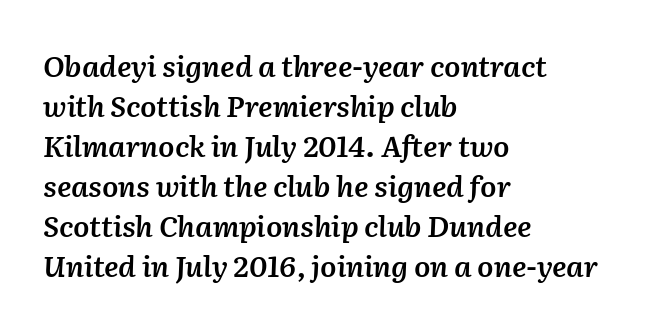
It's the slanting kind of type. The rendering uses natural spacing where letterforms have individual widths. Firm but not heavy-handed strokes: this text is semibold. Every row of glyphs begins at an identical x-position on the left. In terms of letterspacing, this is plain default setting.
